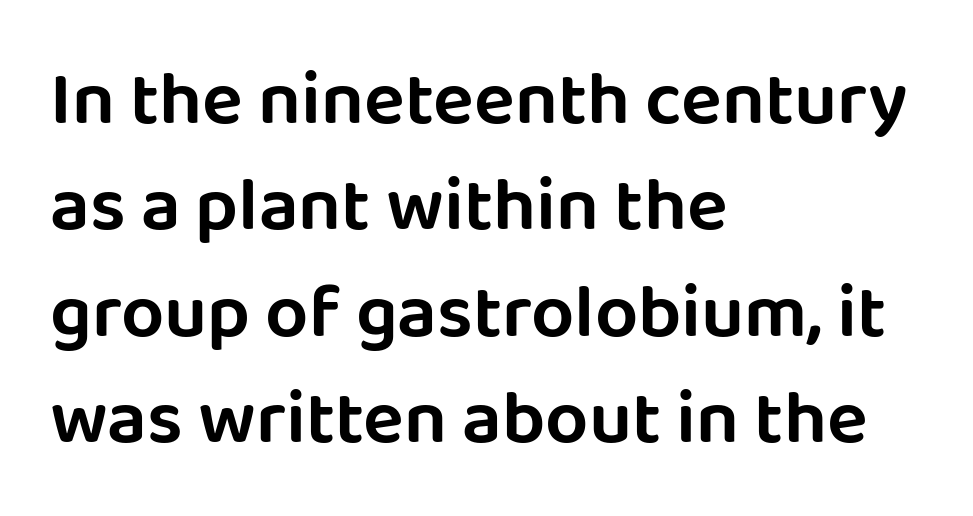
Q: Is the text italic (slanted)? A: No, it is upright.
Q: Is the typeface a serif or a sans-serif typeface? A: Sans-serif.
Q: Is the text underlined? A: No.
Q: How is the paragraph aligned? A: Left-aligned.
Q: Is the spacing between letters normal or unusually wide? A: Normal.
Q: Is the spacing between lines tight, normal or loose? A: Normal.
Q: Width (condensed, normal, or wide)? A: Normal.
Q: Stroke contrast? A: Low.
Q: x-height? A: Large.
Q: Monospaced? A: No.
